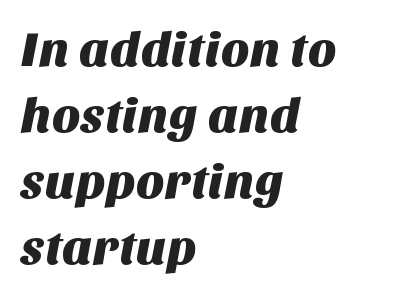
Q: Is the typeface a serif or a sans-serif typeface? A: Sans-serif.
Q: Is the text underlined? A: No.
Q: How is the paragraph aligned? A: Left-aligned.
Q: Is the spacing between letters normal or unusually wide? A: Normal.
Q: Is the spacing between lines tight, normal or loose? A: Normal.
Q: Width (condensed, normal, or wide)? A: Normal.
Q: Stroke contrast? A: Medium.
Q: x-height? A: Large.
Q: Monospaced? A: No.
